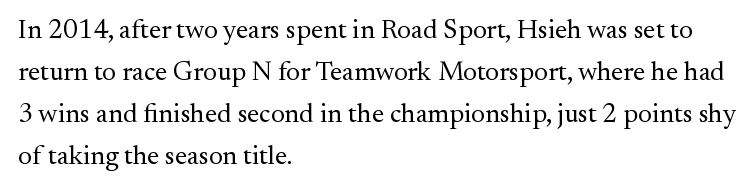
The image shows 27 px text type, upright; set left-aligned, normal line spacing (1.56x), normal letter spacing, not underlined.
